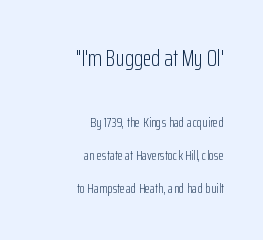
Q: Is the text bold? A: No.
Q: Is the text italic (slanted)? A: No, it is upright.
Q: Is the text underlined? A: No.
Q: How is the paragraph aligned? A: Right-aligned.
Q: Is the spacing between letters normal or unusually wide? A: Normal.
Q: Is the spacing between lines tight, normal or loose? A: Loose.
Q: Which block of text is set in a larger size, the first (top) or the second (bottom)? A: The first (top) one.
